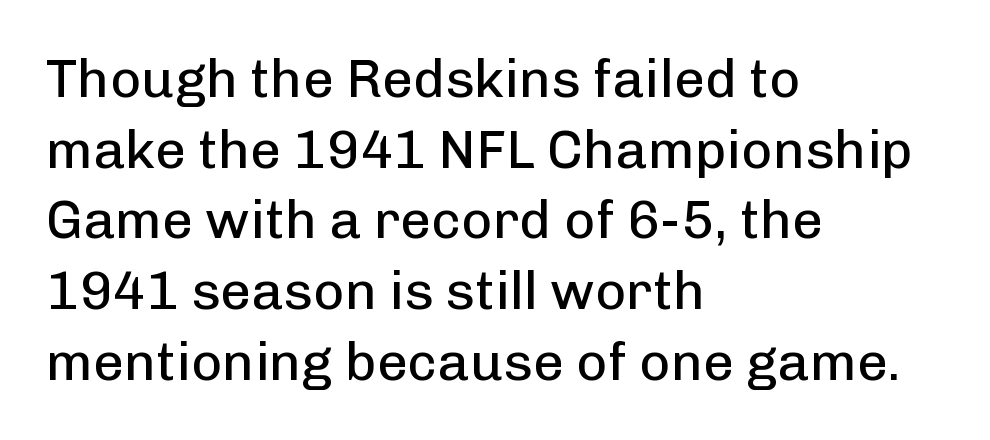
These lines are rendered in a variable-pitch font. A typesetter would mark this as roman, not italic. Letter spacing: default. Rows of type keep a routine distance in the vertical direction. Descenders are the only things crossing below the line. This reads as an unemphasized weight, regular at the heaviest.
